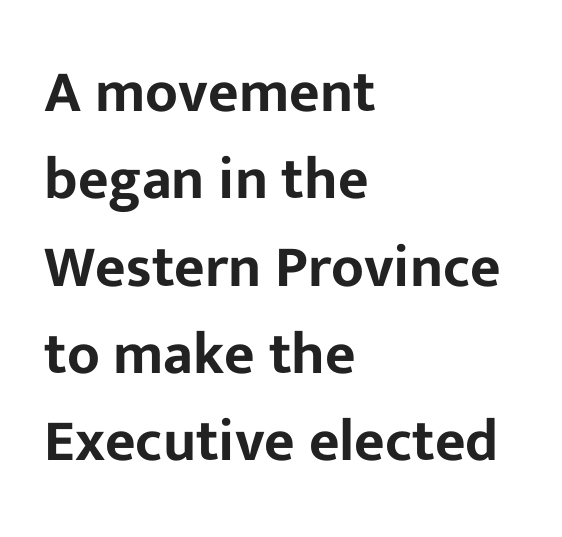
{"serif": "no", "italic": "no", "width": "normal", "stroke_contrast": "low", "x_height": "medium", "monospaced": "no", "underline": "no", "align": "left", "line_spacing": "normal", "line_spacing_ratio": 1.48, "letter_spacing": "normal", "letter_spacing_em": 0.0, "glyph_px": 59}
